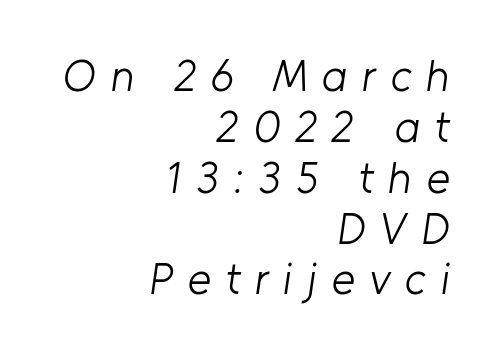
Q: Is the text bold? A: No.
Q: Is the typeface a serif or a sans-serif typeface? A: Sans-serif.
Q: Is the text underlined? A: No.
Q: How is the paragraph aligned? A: Right-aligned.
Q: Is the spacing between letters normal or unusually wide? A: Unusually wide.
Q: Is the spacing between lines tight, normal or loose? A: Tight.
Q: Width (condensed, normal, or wide)? A: Normal.
Q: Stroke contrast? A: Low.
Q: x-height? A: Medium.
Q: Monospaced? A: No.
